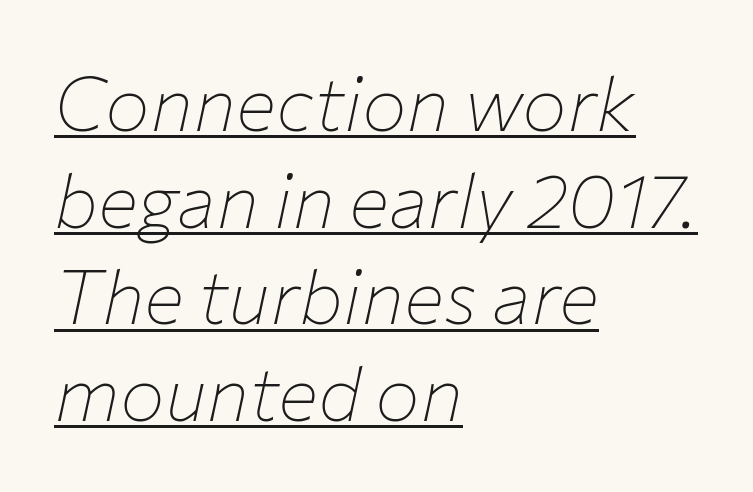
{"italic": "yes", "lean": "right", "slant_degrees": 12, "bold": "no", "weight": "thin", "width": "normal", "stroke_contrast": "low", "x_height": "medium", "monospaced": "no", "underline": "yes", "align": "left", "line_spacing": "normal", "line_spacing_ratio": 1.29, "letter_spacing": "normal", "letter_spacing_em": 0.0, "glyph_px": 75}
